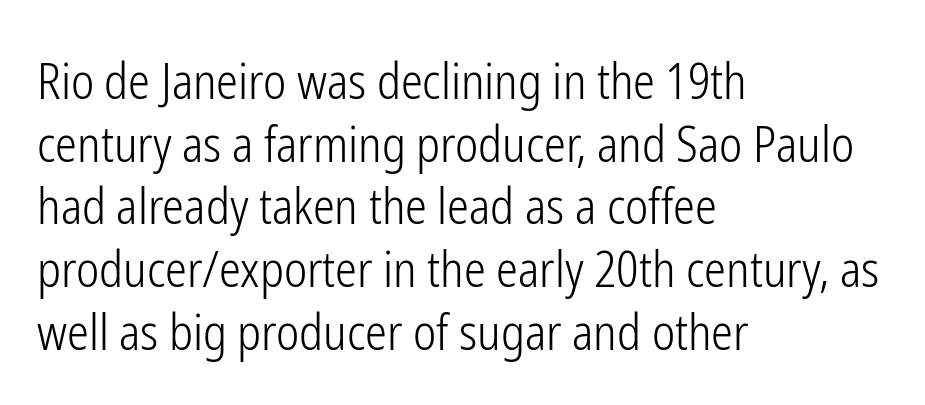
Q: Is the text bold? A: No.
Q: Is the text italic (slanted)? A: No, it is upright.
Q: Is the typeface a serif or a sans-serif typeface? A: Sans-serif.
Q: Is the text underlined? A: No.
Q: How is the paragraph aligned? A: Left-aligned.
Q: Is the spacing between letters normal or unusually wide? A: Normal.
Q: Is the spacing between lines tight, normal or loose? A: Normal.
Q: Width (condensed, normal, or wide)? A: Condensed.
Q: Stroke contrast? A: Low.
Q: x-height? A: Medium.
Q: Monospaced? A: No.
